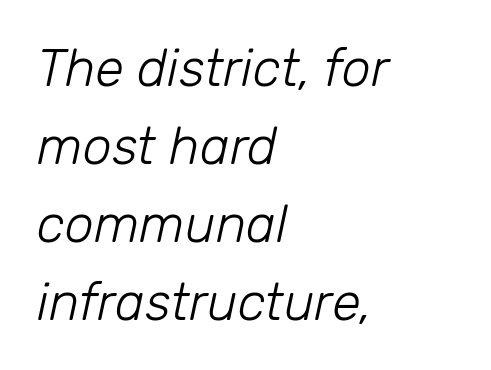
The image shows 52 px light type, italic (leaning right); set left-aligned, normal line spacing (1.5x), normal letter spacing, not underlined; low stroke contrast and a medium x-height.
